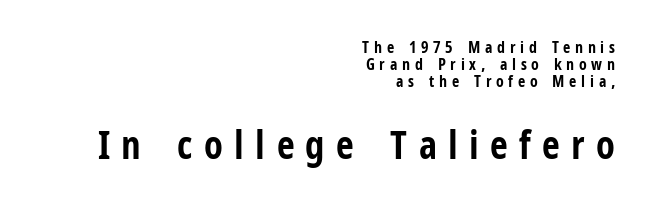
{"serif": "no", "italic": "no", "bold": "yes", "weight": "bold", "width": "condensed", "stroke_contrast": "low", "x_height": "medium", "monospaced": "no", "underline": "no", "align": "right", "line_spacing": "tight", "line_spacing_ratio": 1.06, "letter_spacing": "wide", "letter_spacing_em": 0.29, "larger_block": "second", "size_ratio": 2.44, "glyph_px": 39}
